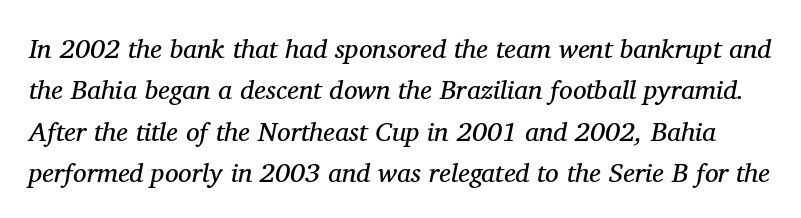
The foot of each line stays bare and open. The line-height multiplier appears to be the usual default. Counters stay open thanks to moderate or lighter strokes. The rendering applies a slant to the glyphs. Observe the ordinary spacing: letters are neighbours, not strangers.
